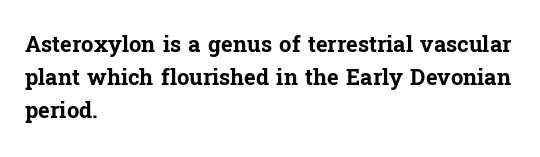
Leading matches the norm, producing a regular column. The area under the type is left untouched. Does extra space separate the letters? No, they use regular spacing. These lines were composed using upright roman letters.
